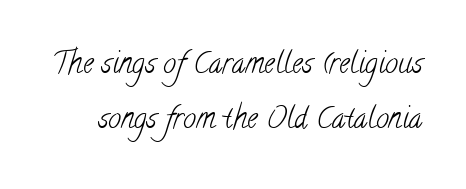
Q: Is the text bold? A: No.
Q: Is the typeface a serif or a sans-serif typeface? A: Serif.
Q: Is the text underlined? A: No.
Q: Is the spacing between letters normal or unusually wide? A: Normal.
Q: Width (condensed, normal, or wide)? A: Condensed.
Q: Stroke contrast? A: Low.
Q: x-height? A: Small.
Q: Monospaced? A: No.
